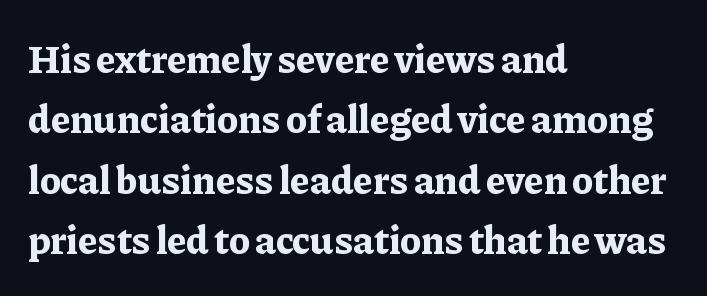
The image shows 40 px bold serif type, upright; set left-aligned, normal line spacing (1.51x), normal letter spacing, not underlined; low stroke contrast and a medium x-height.
